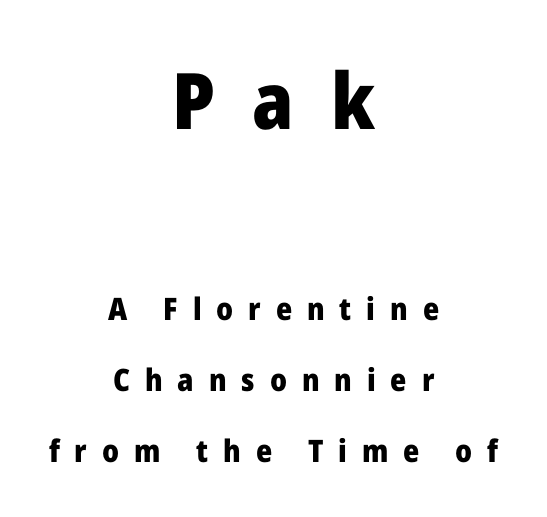
{"serif": "no", "italic": "no", "bold": "yes", "weight": "heavy", "width": "normal", "stroke_contrast": "low", "x_height": "medium", "monospaced": "no", "underline": "no", "align": "center", "line_spacing": "loose", "line_spacing_ratio": 2.29, "letter_spacing": "wide", "letter_spacing_em": 0.48, "larger_block": "first", "size_ratio": 2.52, "glyph_px": 78}
